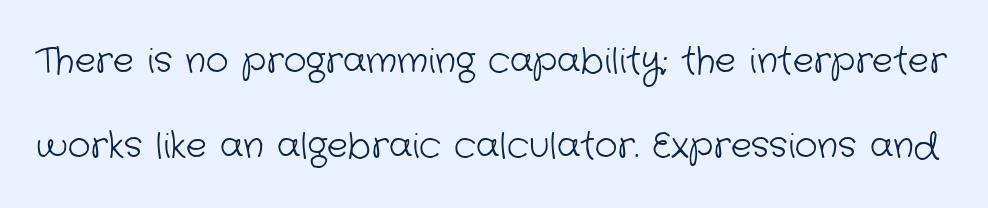
Underline: absent. The passage shown is typeset with a sans-serif family. The letterforms sit at book weight or below. The passage shown has conventional tracking throughout.
